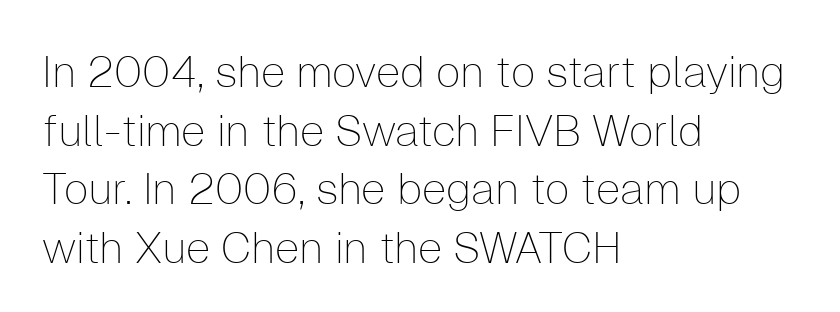
{"serif": "no", "italic": "no", "bold": "no", "weight": "thin", "width": "normal", "stroke_contrast": "low", "x_height": "medium", "monospaced": "no", "underline": "no", "align": "left", "line_spacing": "normal", "line_spacing_ratio": 1.33, "letter_spacing": "normal", "letter_spacing_em": 0.0, "glyph_px": 44}
